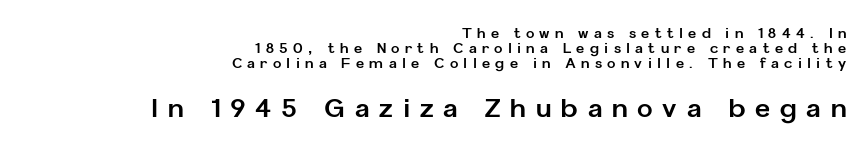
{"italic": "no", "bold": "yes", "underline": "no", "align": "right", "line_spacing": "tight", "line_spacing_ratio": 1.08, "letter_spacing": "wide", "letter_spacing_em": 0.38, "larger_block": "second", "size_ratio": 1.86, "glyph_px": 26}
